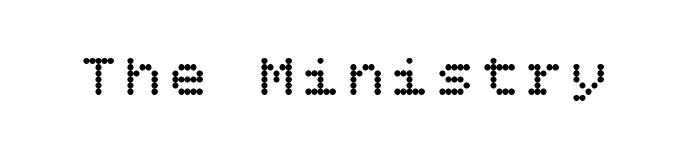
The image shows 61 px regular-weight type, upright; set not underlined; low stroke contrast and a large x-height.
